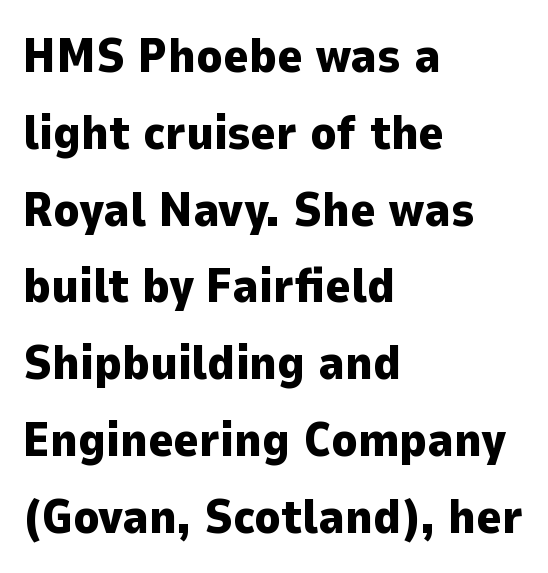
The image shows 48 px heavy sans-serif type, upright; set left-aligned, normal line spacing (1.6x), normal letter spacing, not underlined; low stroke contrast and a medium x-height.
